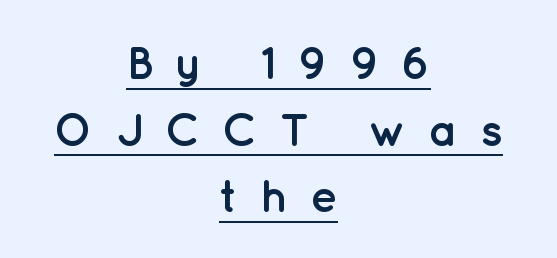
Q: Is the text bold? A: Yes.
Q: Is the text italic (slanted)? A: No, it is upright.
Q: Is the typeface a serif or a sans-serif typeface? A: Sans-serif.
Q: Is the text underlined? A: Yes.
Q: How is the paragraph aligned? A: Centered.
Q: Is the spacing between letters normal or unusually wide? A: Unusually wide.
Q: Is the spacing between lines tight, normal or loose? A: Normal.
Q: Width (condensed, normal, or wide)? A: Normal.
Q: Stroke contrast? A: Low.
Q: x-height? A: Medium.
Q: Monospaced? A: No.
